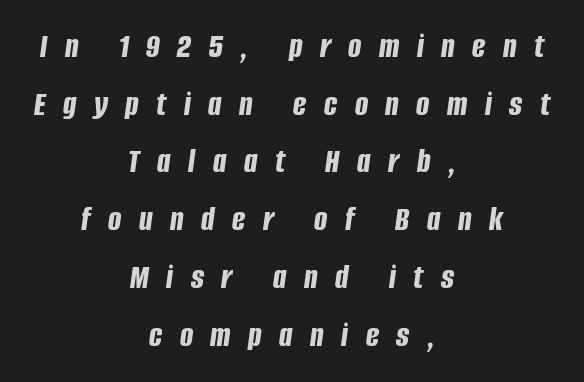
{"italic": "yes", "lean": "right", "slant_degrees": 8, "bold": "yes", "weight": "bold", "width": "condensed", "stroke_contrast": "low", "x_height": "large", "monospaced": "no", "underline": "no", "align": "center", "line_spacing": "normal", "line_spacing_ratio": 1.65, "letter_spacing": "wide", "letter_spacing_em": 0.5, "glyph_px": 35}
